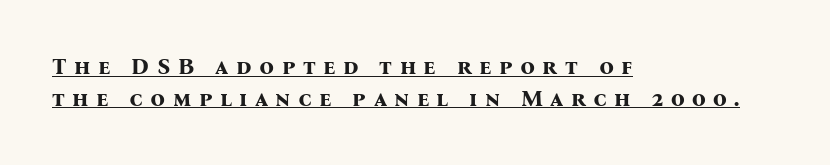
Q: Is the text bold? A: Yes.
Q: Is the text italic (slanted)? A: No, it is upright.
Q: Is the text underlined? A: Yes.
Q: How is the paragraph aligned? A: Left-aligned.
Q: Is the spacing between letters normal or unusually wide? A: Unusually wide.
Q: Is the spacing between lines tight, normal or loose? A: Normal.
